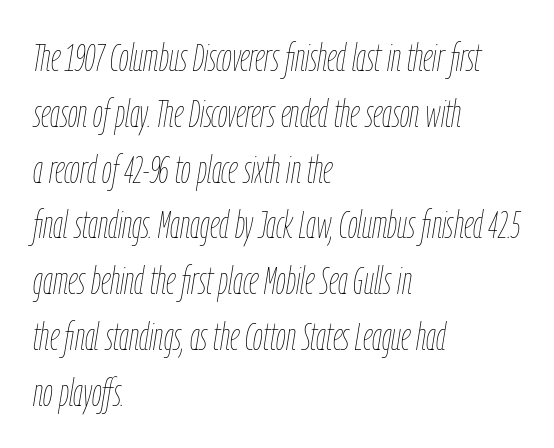
{"italic": "yes", "lean": "right", "slant_degrees": 9, "bold": "no", "weight": "thin", "width": "condensed", "stroke_contrast": "low", "x_height": "medium", "monospaced": "no", "underline": "no", "align": "left", "line_spacing": "normal", "line_spacing_ratio": 1.43, "letter_spacing": "normal", "letter_spacing_em": 0.0, "glyph_px": 39}
